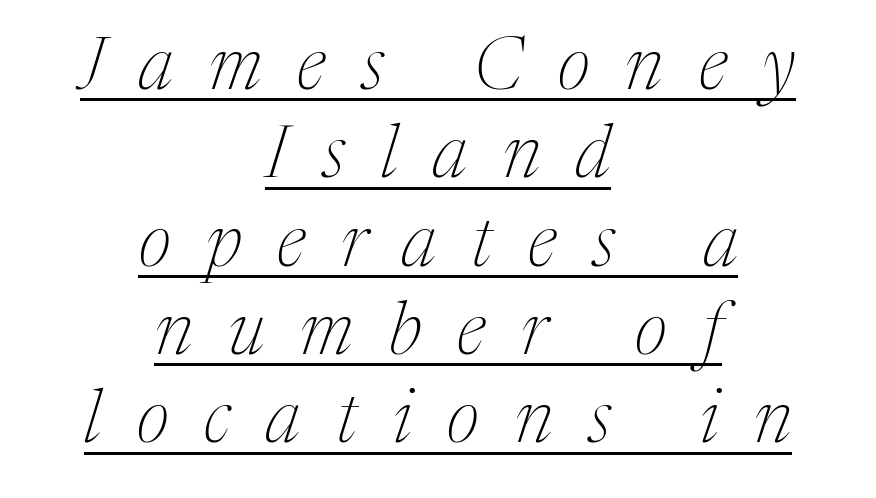
{"serif": "yes", "italic": "yes", "lean": "right", "slant_degrees": 17, "bold": "no", "weight": "thin", "width": "normal", "stroke_contrast": "medium", "x_height": "medium", "monospaced": "no", "underline": "yes", "align": "center", "line_spacing_ratio": 1.21, "letter_spacing": "wide", "letter_spacing_em": 0.49, "glyph_px": 73}
